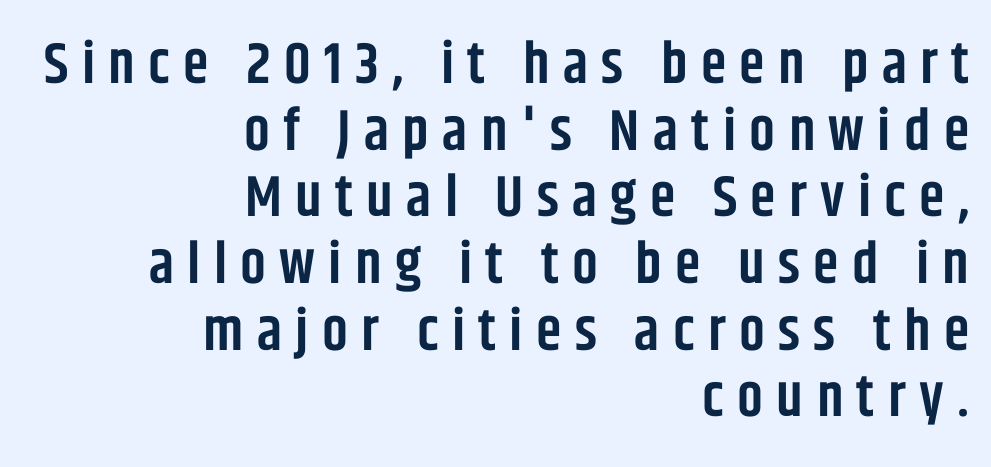
Q: Is the text bold? A: Semi-bold.
Q: Is the text italic (slanted)? A: No, it is upright.
Q: Is the typeface a serif or a sans-serif typeface? A: Sans-serif.
Q: Is the text underlined? A: No.
Q: How is the paragraph aligned? A: Right-aligned.
Q: Is the spacing between letters normal or unusually wide? A: Unusually wide.
Q: Is the spacing between lines tight, normal or loose? A: Tight.
Q: Width (condensed, normal, or wide)? A: Condensed.
Q: Stroke contrast? A: Low.
Q: x-height? A: Large.
Q: Monospaced? A: No.
